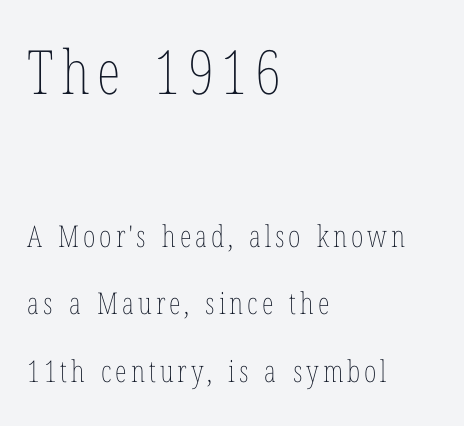
Stems and bowls with no extra thickness — not bold. Letters rest on an invisible, unmarked baseline. Notice how the passage keeps a crisp vertical edge on the left only. Unlike italic type, these characters show no tilt at all. Students, observe: this is what heavily led, spacious text looks like.
